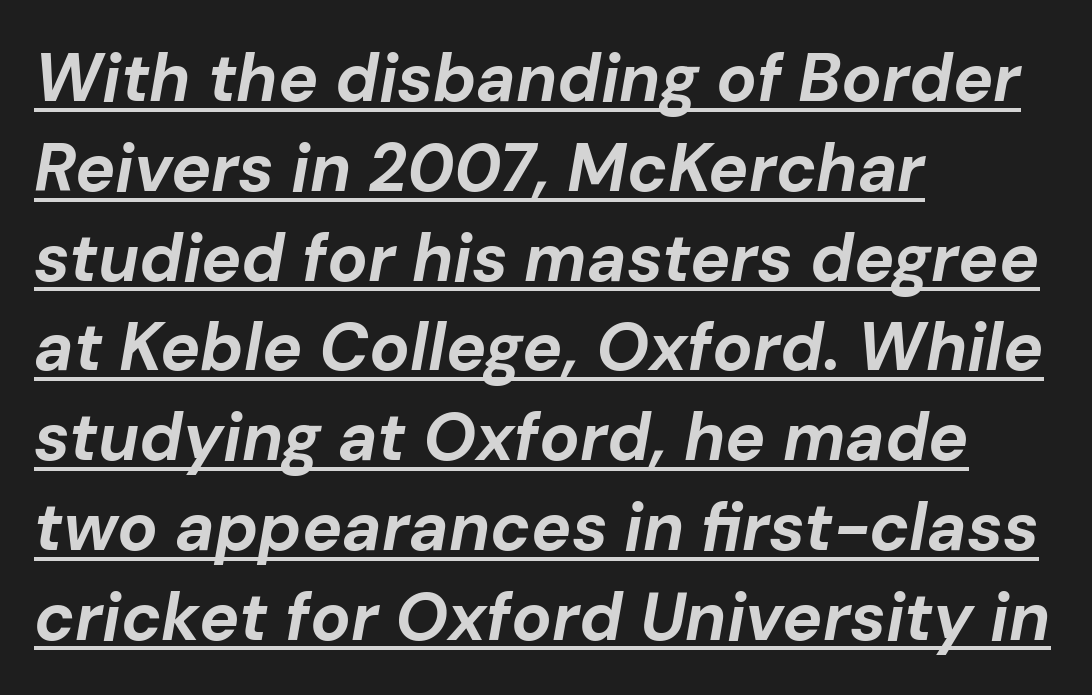
The image shows 67 px bold type, italic (leaning right); set left-aligned, normal line spacing (1.34x), normal letter spacing, underlined; low stroke contrast and a medium x-height.
